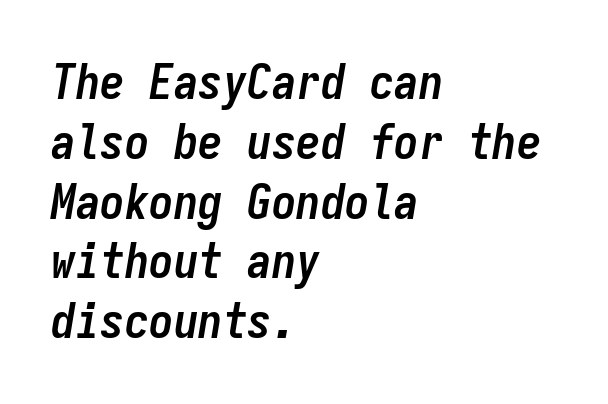
Inter-character spacing is left at the font's built-in metrics. Each letter, wide or thin by design, is forced into the same width here. Lines of text with bare space underneath. Chunky letters — that's bold for sure. The lettering tilts uniformly, giving the passage an italic look. Typeset ragged right — the left edge is the straight one.
